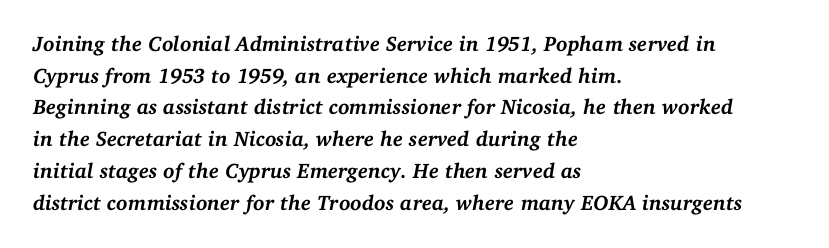
Q: Is the text bold? A: Yes.
Q: Is the text italic (slanted)? A: Yes, it leans right by about 11 degrees.
Q: Is the text underlined? A: No.
Q: How is the paragraph aligned? A: Left-aligned.
Q: Is the spacing between letters normal or unusually wide? A: Normal.
Q: Is the spacing between lines tight, normal or loose? A: Normal.
